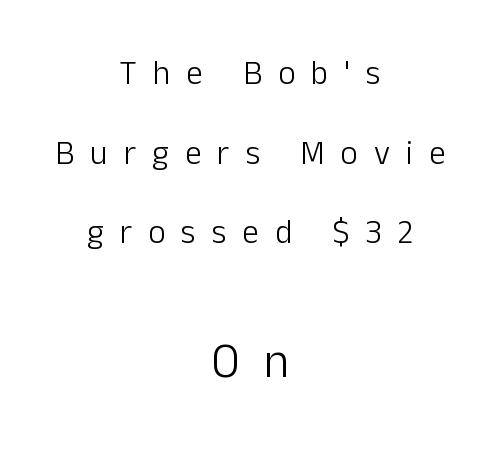
One glance says open: line gaps are wider than usual. The letterforms sit at book weight or below. Tracking here is generous; glyphs stand well apart from one another. Each letter keeps its own natural width here, so spacing adapts to shape. The second block has been scaled up relative to the first.
